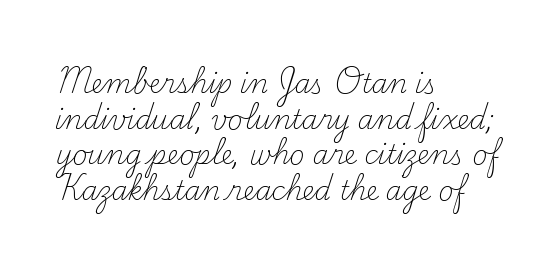
{"bold": "no", "underline": "no", "align": "left", "line_spacing": "normal", "line_spacing_ratio": 1.37, "letter_spacing": "normal", "letter_spacing_em": 0.0, "glyph_px": 26}
